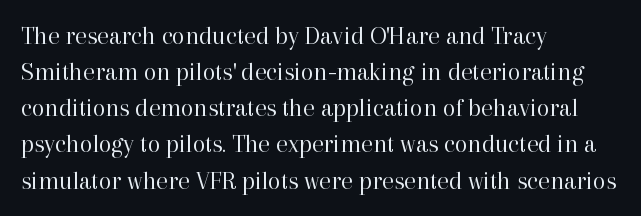
Teacher's note: observe the even left margin — that is flush-left alignment. Students, note that the glyphs here touch the page at normal intervals. Do the letters lean? They stand straight. Descenders hang freely into open space. Stem width sits at or under what a default text font uses.
